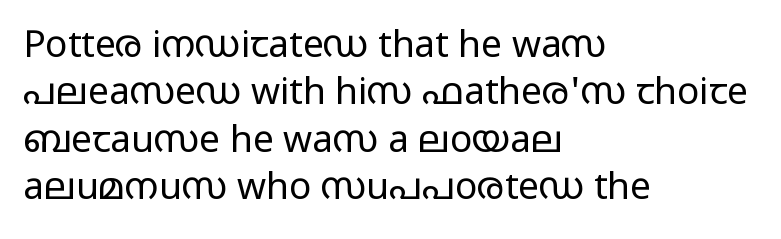
Typographically, this falls in the sans-serif category. Just letters on the line, the space beneath them empty. Posture: vertical. The setting favours the left margin, as ordinary paragraphs usually do.
